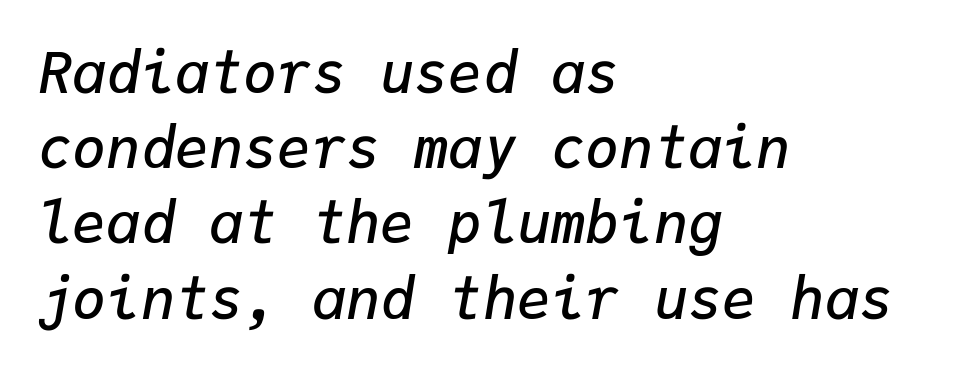
The image shows 57 px semibold type, italic (leaning right), monospaced; set left-aligned, normal line spacing (1.32x), normal letter spacing, not underlined; low stroke contrast and a medium x-height.
